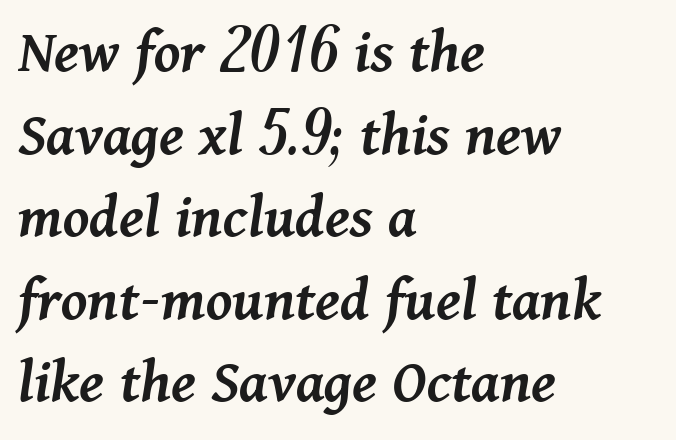
Q: Is the text bold? A: Semi-bold.
Q: Is the text italic (slanted)? A: Yes, it leans right by about 11 degrees.
Q: Is the text underlined? A: No.
Q: How is the paragraph aligned? A: Left-aligned.
Q: Is the spacing between letters normal or unusually wide? A: Normal.
Q: Is the spacing between lines tight, normal or loose? A: Normal.
Q: Width (condensed, normal, or wide)? A: Normal.
Q: Stroke contrast? A: Medium.
Q: x-height? A: Medium.
Q: Monospaced? A: No.
